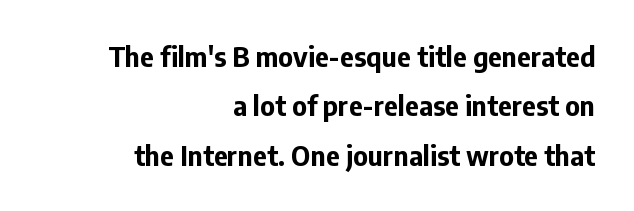
Q: Is the text bold? A: Yes.
Q: Is the text italic (slanted)? A: No, it is upright.
Q: Is the text underlined? A: No.
Q: How is the paragraph aligned? A: Right-aligned.
Q: Is the spacing between letters normal or unusually wide? A: Normal.
